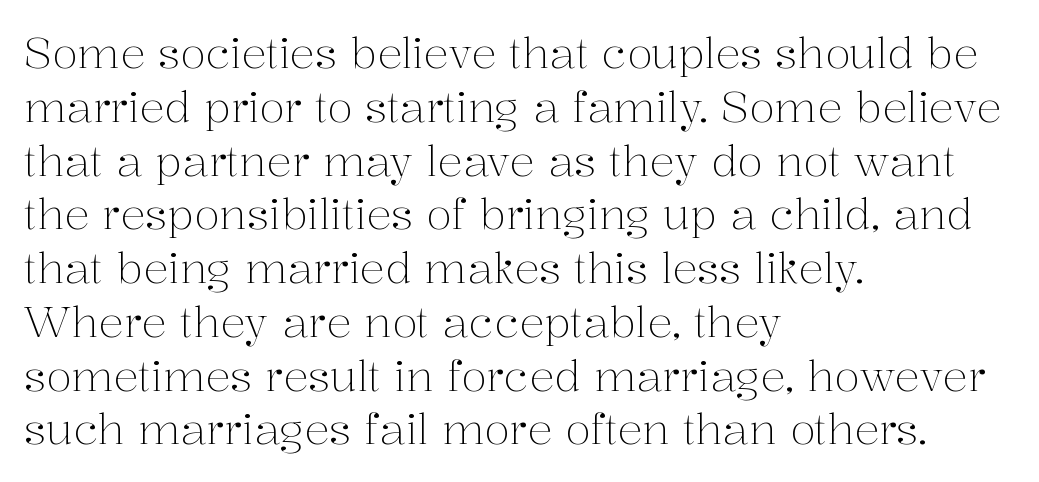
The image shows 42 px light serif type, upright; set left-aligned, normal line spacing (1.28x), normal letter spacing, not underlined; medium stroke contrast and a medium x-height.
